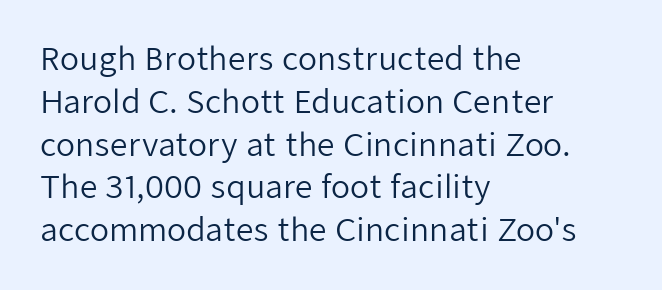
Short note: letters normally spaced. Leftover space on each line is placed entirely after the last word. Font category for this specimen: sans-serif. Think standard paragraph weight, or any step lighter than that.
